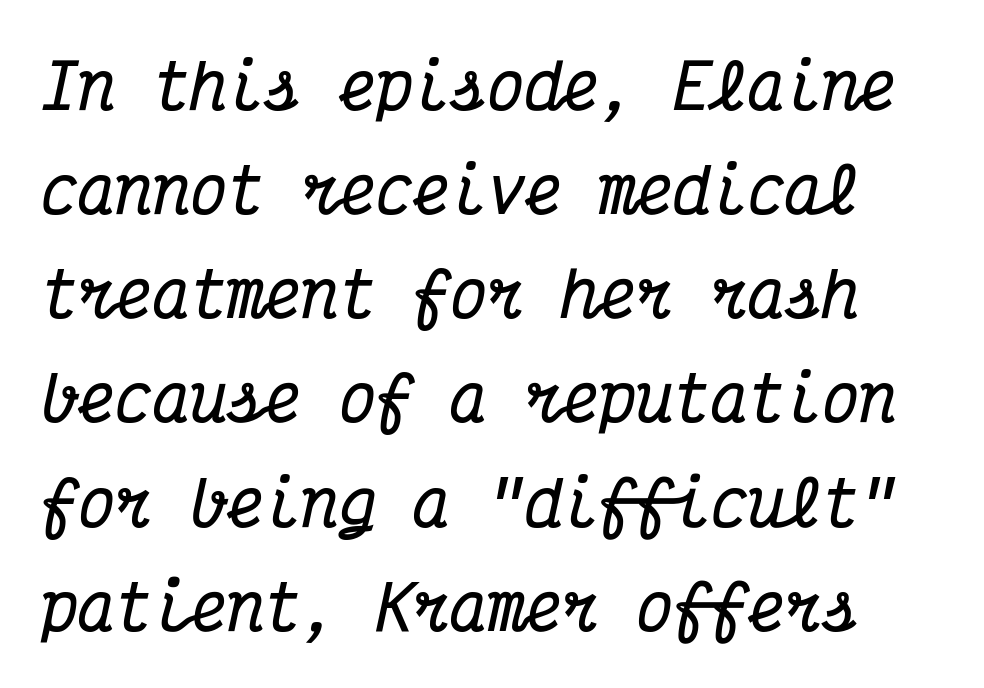
Notice how the stems are inclined rather than vertical — that's the hallmark of italics. The passage shown is typed in a monospace face where columns stay perfectly aligned. Classification — serif. Emphasis by weight is at full strength: bold. The leading is moderate, giving the passage an even texture. Caption: standard tracking, unaltered.
